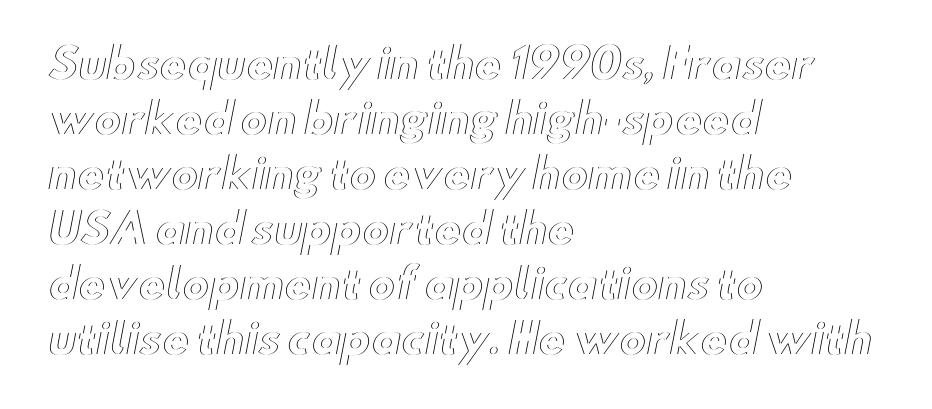
Proportional: the letters do not fall into vertical columns. A normal amount of white space separates one row of letters from the next. Glance below the letters and you will spot only blank space. Standard letterfit; no display-style spreading of the glyphs.
